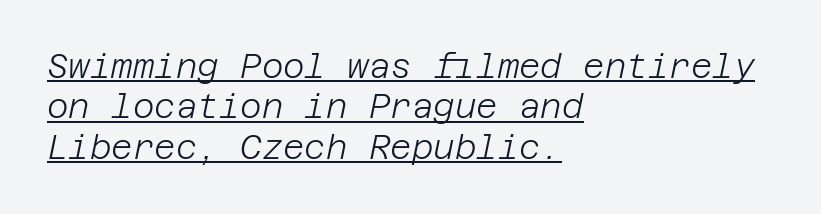
{"italic": "yes", "lean": "right", "slant_degrees": 12, "bold": "no", "weight": "light", "width": "normal", "stroke_contrast": "low", "x_height": "large", "underline": "yes", "align": "left", "line_spacing_ratio": 1.22, "letter_spacing": "normal", "letter_spacing_em": 0.0, "glyph_px": 33}
